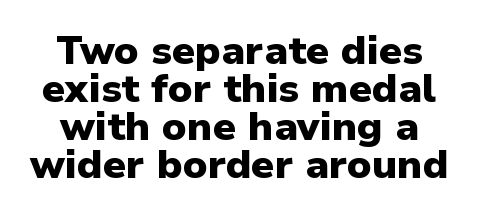
Q: Is the text bold? A: Yes.
Q: Is the text italic (slanted)? A: No, it is upright.
Q: Is the typeface a serif or a sans-serif typeface? A: Sans-serif.
Q: Is the text underlined? A: No.
Q: How is the paragraph aligned? A: Centered.
Q: Is the spacing between letters normal or unusually wide? A: Normal.
Q: Is the spacing between lines tight, normal or loose? A: Tight.
Q: Width (condensed, normal, or wide)? A: Normal.
Q: Stroke contrast? A: Low.
Q: x-height? A: Medium.
Q: Monospaced? A: No.
